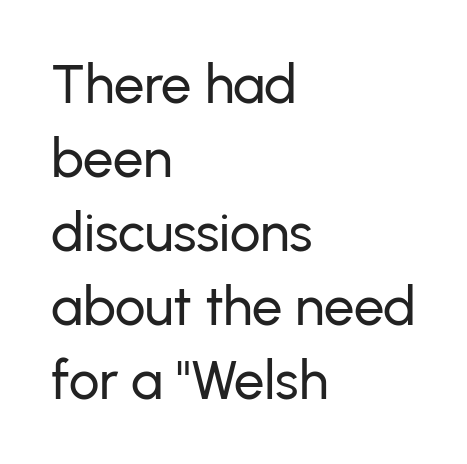
Q: Is the text italic (slanted)? A: No, it is upright.
Q: Is the typeface a serif or a sans-serif typeface? A: Sans-serif.
Q: Is the text underlined? A: No.
Q: How is the paragraph aligned? A: Left-aligned.
Q: Is the spacing between letters normal or unusually wide? A: Normal.
Q: Is the spacing between lines tight, normal or loose? A: Normal.
Q: Width (condensed, normal, or wide)? A: Normal.
Q: Stroke contrast? A: Low.
Q: x-height? A: Medium.
Q: Monospaced? A: No.
